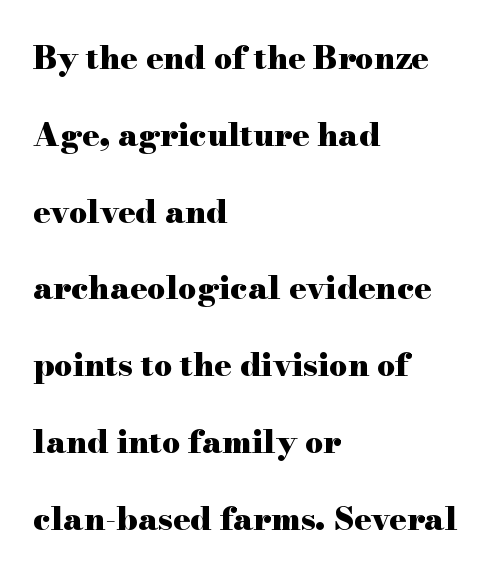
These lines stand farther apart than default settings would place them. This sample uses a serif face. Bold? Absolutely — the strokes are thick and heavy. The rendering keeps characters at their native spacing. Spacing verdict: proportional, widths tailored to each character.
